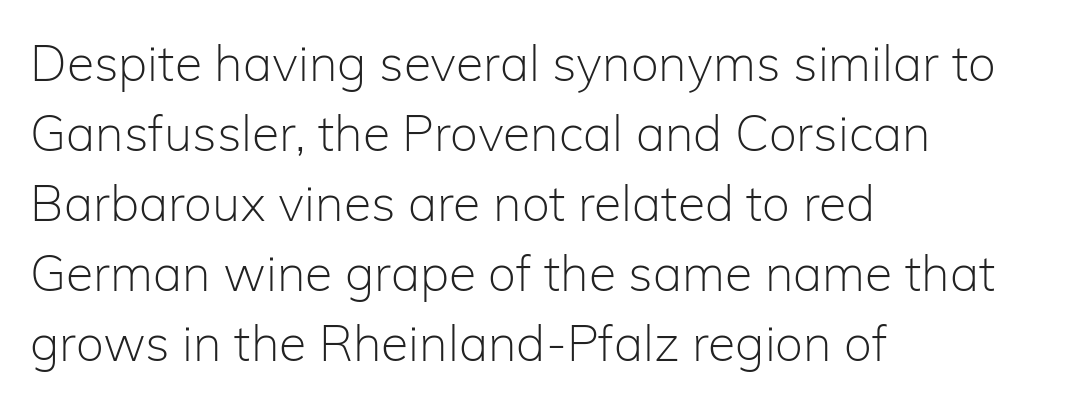
Q: Is the text bold? A: No.
Q: Is the text italic (slanted)? A: No, it is upright.
Q: Is the typeface a serif or a sans-serif typeface? A: Sans-serif.
Q: Is the text underlined? A: No.
Q: How is the paragraph aligned? A: Left-aligned.
Q: Is the spacing between letters normal or unusually wide? A: Normal.
Q: Is the spacing between lines tight, normal or loose? A: Normal.
Q: Width (condensed, normal, or wide)? A: Normal.
Q: Stroke contrast? A: Low.
Q: x-height? A: Medium.
Q: Monospaced? A: No.
